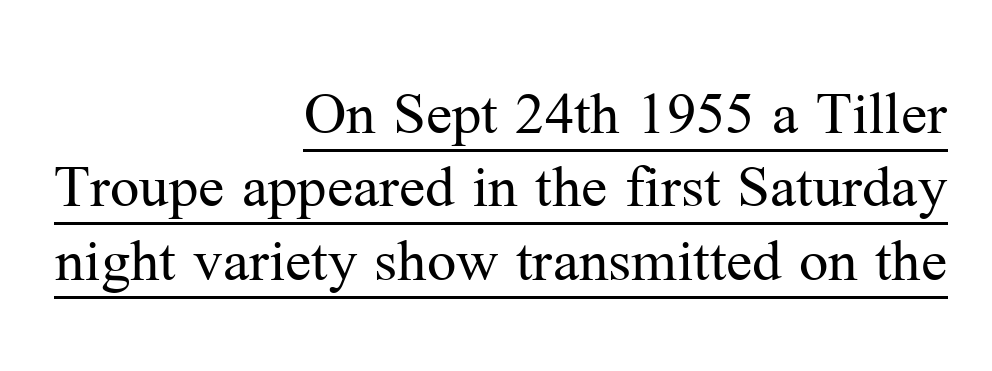
The image shows 65 px regular-weight serif type, upright; set right-aligned, tight line spacing (1.13x), normal letter spacing, underlined; medium stroke contrast and a medium x-height.
